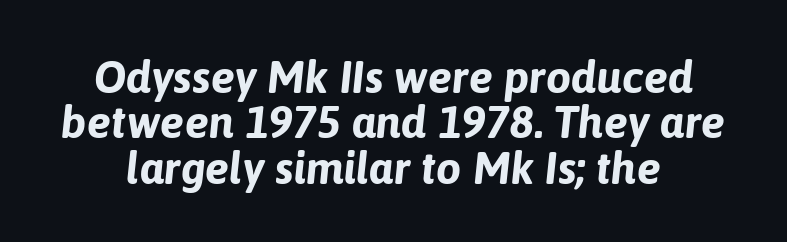
{"italic": "yes", "lean": "right", "slant_degrees": 6, "bold": "yes", "weight": "bold", "width": "normal", "stroke_contrast": "low", "x_height": "medium", "monospaced": "no", "underline": "no", "line_spacing": "tight", "line_spacing_ratio": 1.01, "letter_spacing": "normal", "letter_spacing_em": 0.0, "glyph_px": 45}
